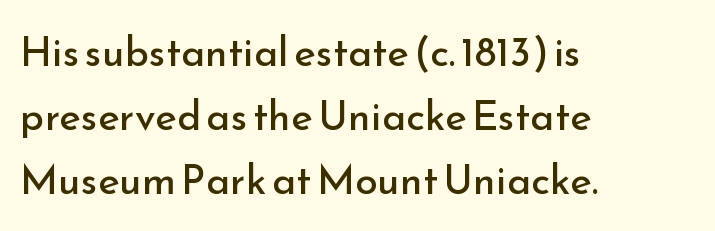
{"serif": "no", "italic": "no", "bold": "no", "weight": "regular", "width": "normal", "stroke_contrast": "low", "x_height": "small", "monospaced": "no", "underline": "no", "align": "left", "line_spacing": "normal", "line_spacing_ratio": 1.56, "letter_spacing": "normal", "letter_spacing_em": 0.0, "glyph_px": 41}
